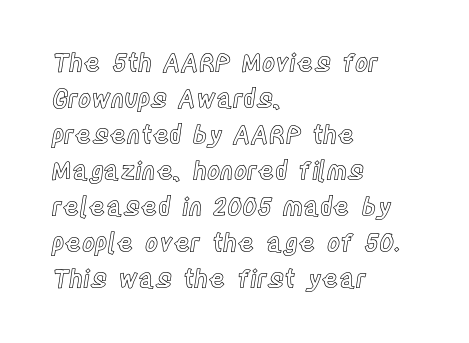
The image shows 25 px text type; set left-aligned, normal line spacing (1.44x), normal letter spacing, not underlined.
